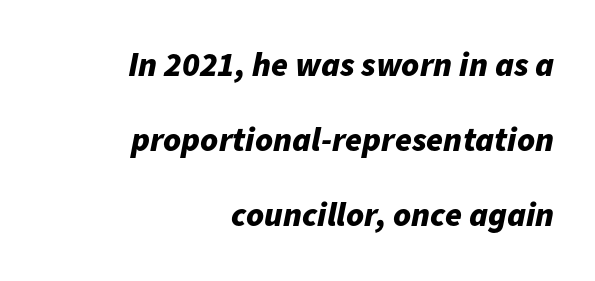
Q: Is the text bold? A: Yes.
Q: Is the text italic (slanted)? A: Yes, it leans right by about 11 degrees.
Q: Is the text underlined? A: No.
Q: How is the paragraph aligned? A: Right-aligned.
Q: Is the spacing between letters normal or unusually wide? A: Normal.
Q: Is the spacing between lines tight, normal or loose? A: Loose.
Q: Width (condensed, normal, or wide)? A: Normal.
Q: Stroke contrast? A: Low.
Q: x-height? A: Medium.
Q: Monospaced? A: No.
